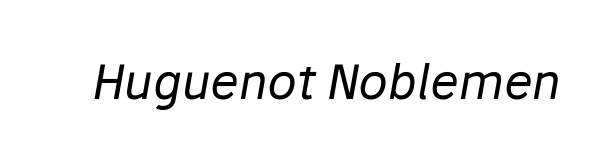
The image shows 48 px regular-weight type, italic (leaning right); set normal letter spacing, not underlined; low stroke contrast and a medium x-height.
